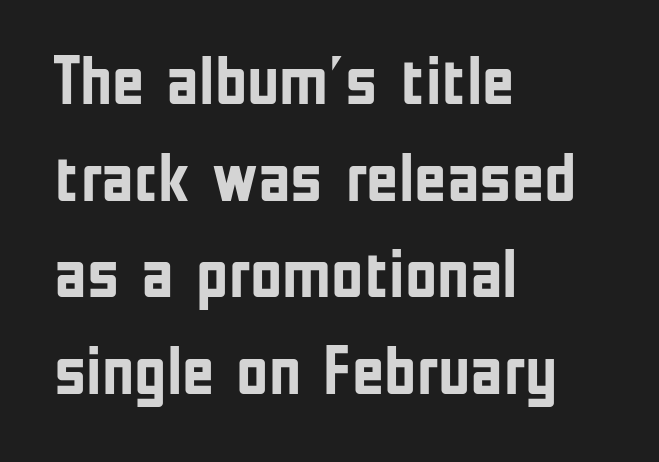
Q: Is the text bold? A: Yes.
Q: Is the text italic (slanted)? A: No, it is upright.
Q: Is the typeface a serif or a sans-serif typeface? A: Sans-serif.
Q: Is the text underlined? A: No.
Q: How is the paragraph aligned? A: Left-aligned.
Q: Is the spacing between letters normal or unusually wide? A: Normal.
Q: Is the spacing between lines tight, normal or loose? A: Normal.
Q: Width (condensed, normal, or wide)? A: Condensed.
Q: Stroke contrast? A: Low.
Q: x-height? A: Medium.
Q: Monospaced? A: No.
